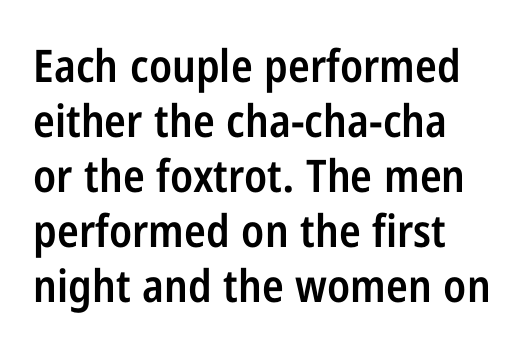
The image shows 45 px semibold, condensed sans-serif type, upright; set left-aligned, line spacing 1.22x, normal letter spacing, not underlined; low stroke contrast and a medium x-height.
